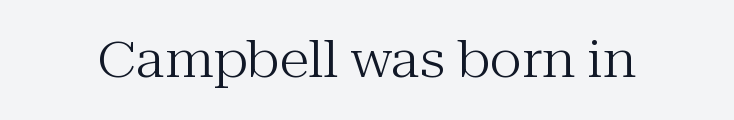
Looks like regular typesetting: each glyph gets only the width it needs. The face used here is rendered with its standard letterfit. Classification — serif. This is roman type, the default non-slanted kind. Is the stroke heavy? The answer is a plain regular-or-lighter. Only glyphs here, with clear space below each row.
